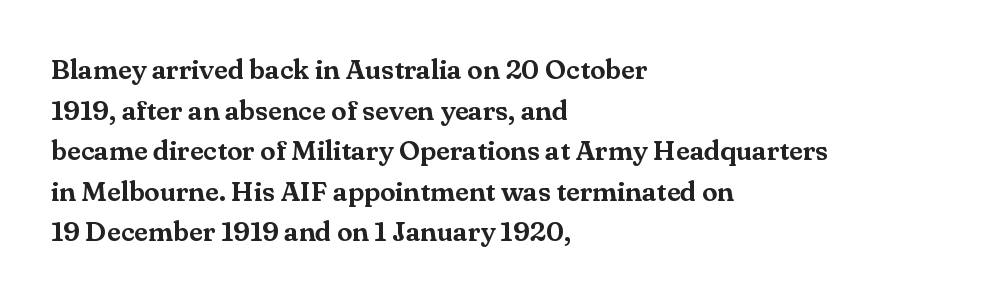
The image shows 28 px serif type, upright; set left-aligned, normal line spacing (1.45x), normal letter spacing, not underlined; medium stroke contrast and a small x-height.
